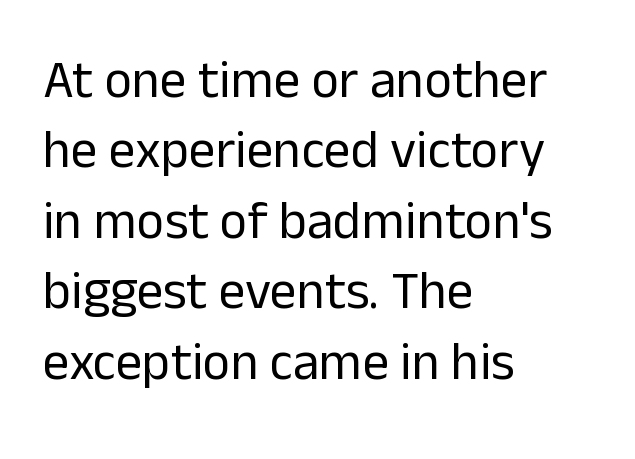
{"serif": "no", "italic": "no", "bold": "no", "weight": "regular", "width": "normal", "stroke_contrast": "low", "x_height": "medium", "monospaced": "no", "underline": "no", "align": "left", "line_spacing": "normal", "line_spacing_ratio": 1.33, "letter_spacing": "normal", "letter_spacing_em": 0.0, "glyph_px": 53}
